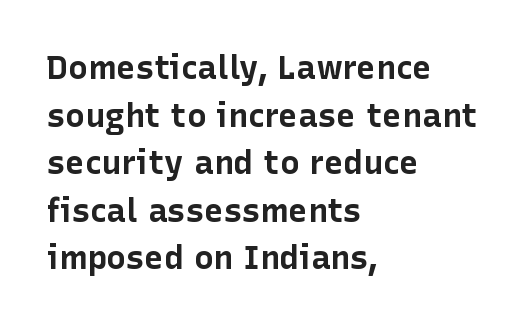
Varying glyph widths throughout — classic text-font behaviour. Each glyph is drawn with heavy, bold strokes. Is this a sans? Yes — the strokes have no serifs. The setting favours the left margin, as ordinary paragraphs usually do. The line-height multiplier appears to be the usual default. Every character sits straight up, as roman type does.
